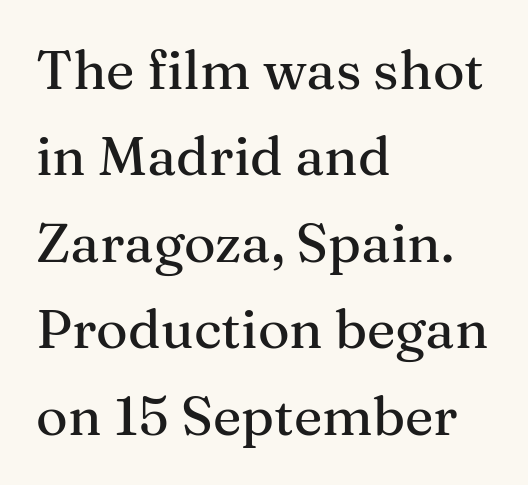
Q: Is the text italic (slanted)? A: No, it is upright.
Q: Is the typeface a serif or a sans-serif typeface? A: Serif.
Q: Is the text underlined? A: No.
Q: How is the paragraph aligned? A: Left-aligned.
Q: Is the spacing between letters normal or unusually wide? A: Normal.
Q: Is the spacing between lines tight, normal or loose? A: Normal.
Q: Width (condensed, normal, or wide)? A: Normal.
Q: Stroke contrast? A: Medium.
Q: x-height? A: Medium.
Q: Monospaced? A: No.
